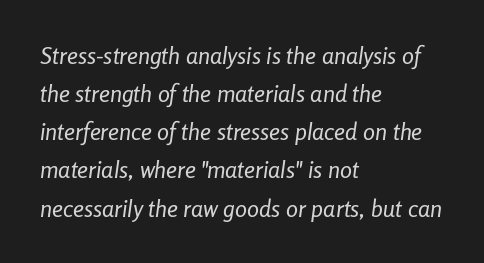
{"italic": "yes", "lean": "right", "slant_degrees": 8, "bold": "no", "underline": "no", "align": "left", "line_spacing": "normal", "line_spacing_ratio": 1.59, "letter_spacing": "normal", "letter_spacing_em": 0.0, "glyph_px": 24}
